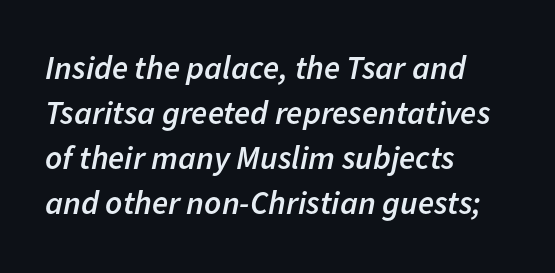
Q: Is the text bold? A: Semi-bold.
Q: Is the text italic (slanted)? A: Yes, it leans right by about 11 degrees.
Q: Is the text underlined? A: No.
Q: How is the paragraph aligned? A: Left-aligned.
Q: Is the spacing between letters normal or unusually wide? A: Normal.
Q: Is the spacing between lines tight, normal or loose? A: Normal.
Q: Width (condensed, normal, or wide)? A: Normal.
Q: Stroke contrast? A: Low.
Q: x-height? A: Medium.
Q: Monospaced? A: No.
